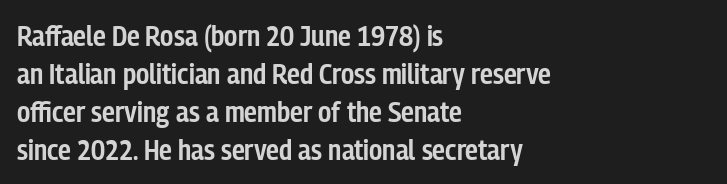
{"serif": "no", "italic": "no", "bold": "semi", "weight": "semibold", "width": "condensed", "stroke_contrast": "low", "x_height": "medium", "monospaced": "no", "underline": "no", "align": "left", "line_spacing": "normal", "line_spacing_ratio": 1.31, "letter_spacing": "normal", "letter_spacing_em": 0.0, "glyph_px": 29}
